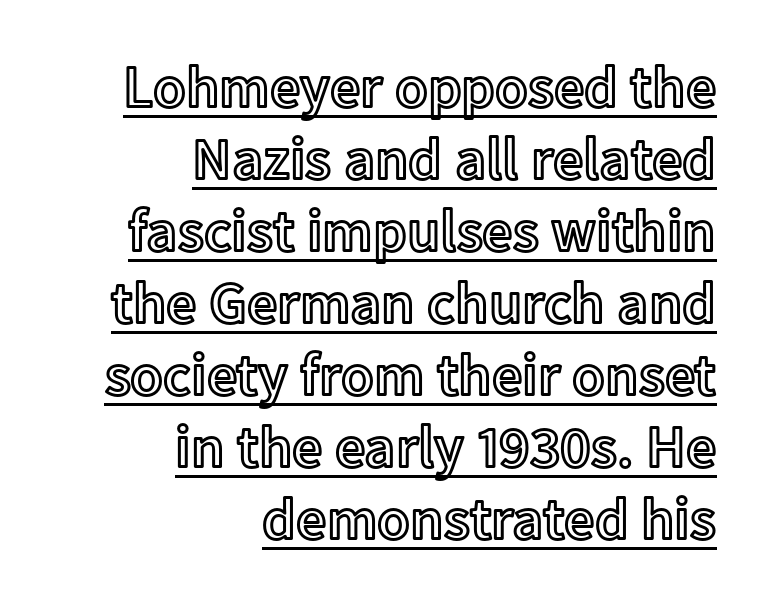
You could call the tracking neutral — neither tight nor loose. Emphasis is given by a line drawn under the lettering. Every stem runs plumb, perpendicular to the baseline. The passage shown is typed in a proportional face where columns would drift.
